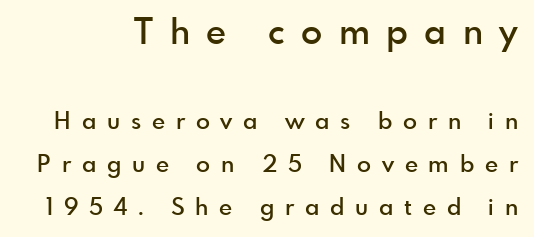
The image shows 35 px semibold sans-serif type, upright; set line spacing 1.88x, unusually wide letter spacing (+0.47 em), not underlined; the first (top) block is 1.52x larger; a small x-height.
